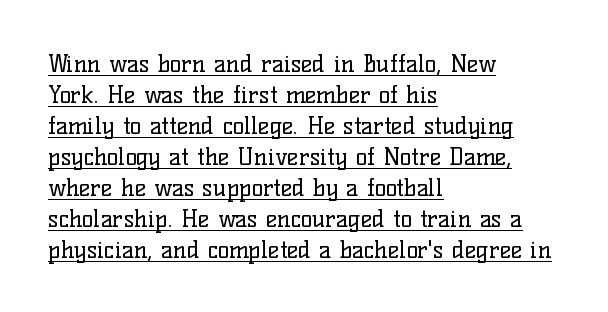
Q: Is the text bold? A: No.
Q: Is the text italic (slanted)? A: No, it is upright.
Q: Is the text underlined? A: Yes.
Q: How is the paragraph aligned? A: Left-aligned.
Q: Is the spacing between letters normal or unusually wide? A: Normal.
Q: Is the spacing between lines tight, normal or loose? A: Normal.
